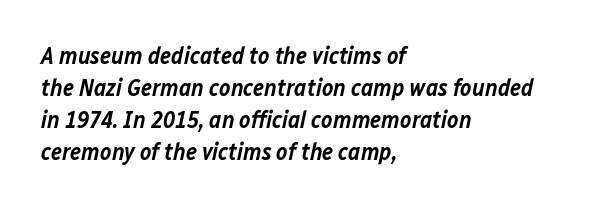
Q: Is the text bold? A: Semi-bold.
Q: Is the text italic (slanted)? A: Yes, it leans right by about 12 degrees.
Q: Is the text underlined? A: No.
Q: How is the paragraph aligned? A: Left-aligned.
Q: Is the spacing between letters normal or unusually wide? A: Normal.
Q: Is the spacing between lines tight, normal or loose? A: Normal.
